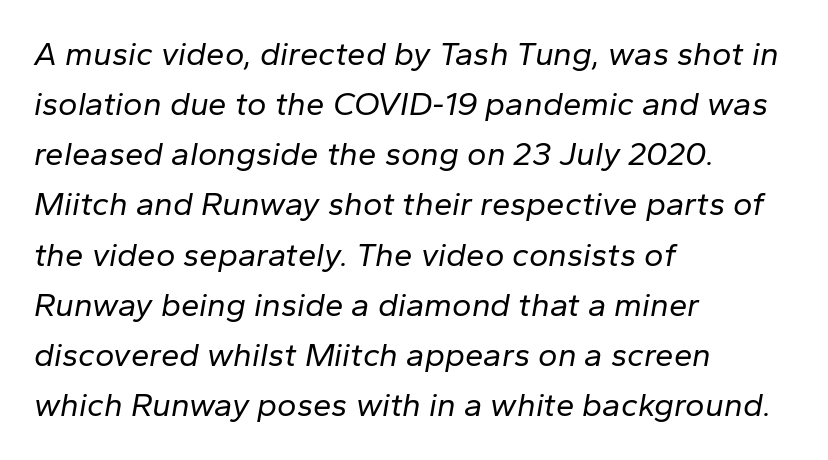
The image shows 33 px regular-weight type, italic (leaning right); set left-aligned, normal line spacing (1.52x), normal letter spacing, not underlined; low stroke contrast and a medium x-height.
